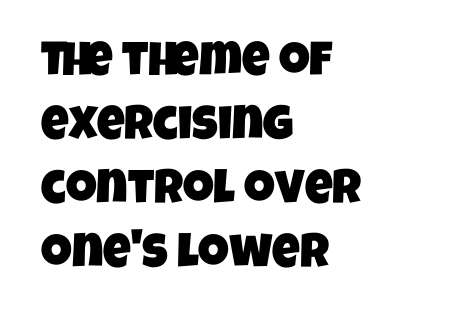
The image shows 48 px condensed sans-serif type; set left-aligned, normal line spacing (1.33x), normal letter spacing, not underlined; low stroke contrast and a large x-height.
